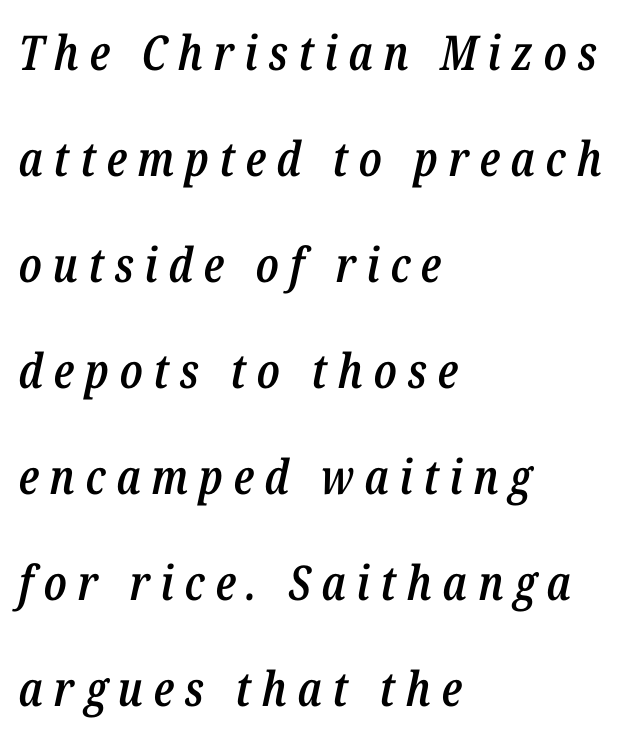
The rendering uses natural spacing where letterforms have individual widths. Any mark beneath the type? The region is blank. Heft: intermediate — a semibold. The letters are spread apart with noticeably loose tracking. The glyphs look as if they've been sheared to an angle.
